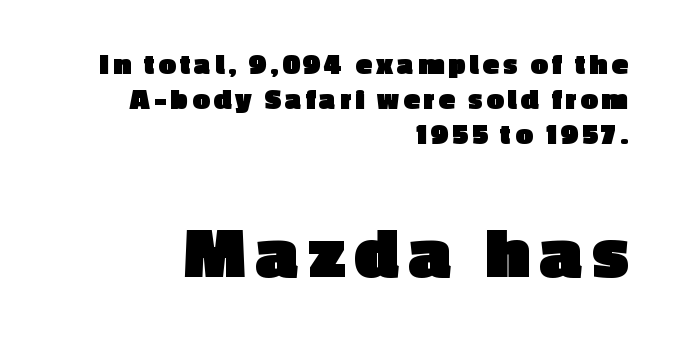
Q: Is the text bold? A: Yes.
Q: Is the text italic (slanted)? A: No, it is upright.
Q: Is the typeface a serif or a sans-serif typeface? A: Sans-serif.
Q: Is the text underlined? A: No.
Q: How is the paragraph aligned? A: Right-aligned.
Q: Which block of text is set in a larger size, the first (top) or the second (bottom)? A: The second (bottom) one.
Q: Width (condensed, normal, or wide)? A: Normal.
Q: x-height? A: Medium.
Q: Monospaced? A: No.
